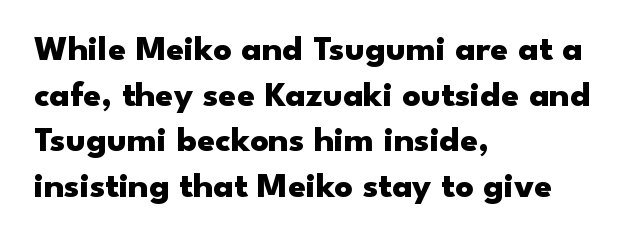
A bare baseline throughout the passage. Style check: upright. Check where the strokes stop: nothing finishes them off — pure sans. The gaps between neighbouring characters are ordinary and unremarkable. The glyphs have the mass of a bold cut. The passage shown is typed in a proportional face where columns would drift.
